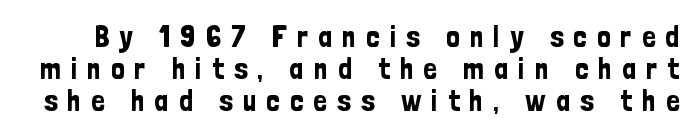
Q: Is the text italic (slanted)? A: No, it is upright.
Q: Is the typeface a serif or a sans-serif typeface? A: Sans-serif.
Q: Is the text underlined? A: No.
Q: Is the spacing between letters normal or unusually wide? A: Unusually wide.
Q: Is the spacing between lines tight, normal or loose? A: Tight.
Q: Width (condensed, normal, or wide)? A: Condensed.
Q: Stroke contrast? A: Low.
Q: x-height? A: Medium.
Q: Monospaced? A: No.
